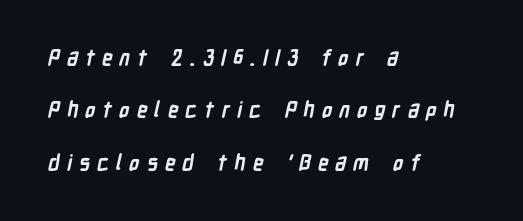
The gaps between neighbouring characters are conspicuously large. The rag falls on the right side of this text block. Clear beneath every line of the passage. You could fit nearly another row in the gap between these rows.
